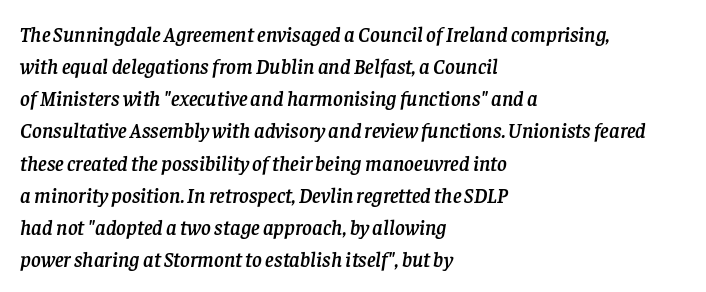
The image shows 21 px text type, italic (leaning right); set left-aligned, normal line spacing (1.53x), normal letter spacing, not underlined.
